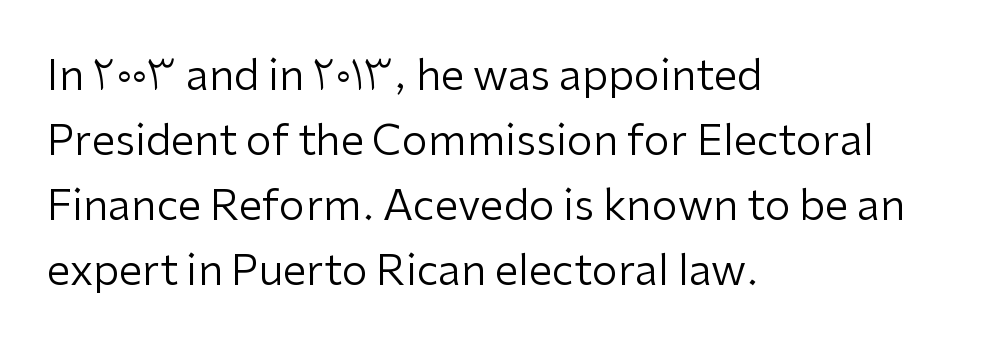
Summary of weight: not heavy and not bold. Visually the block forms a straight wall on the left and a jagged coastline on the right. Glyph-to-glyph distance matches everyday printed text. Words float on clear page, feet unadorned.
